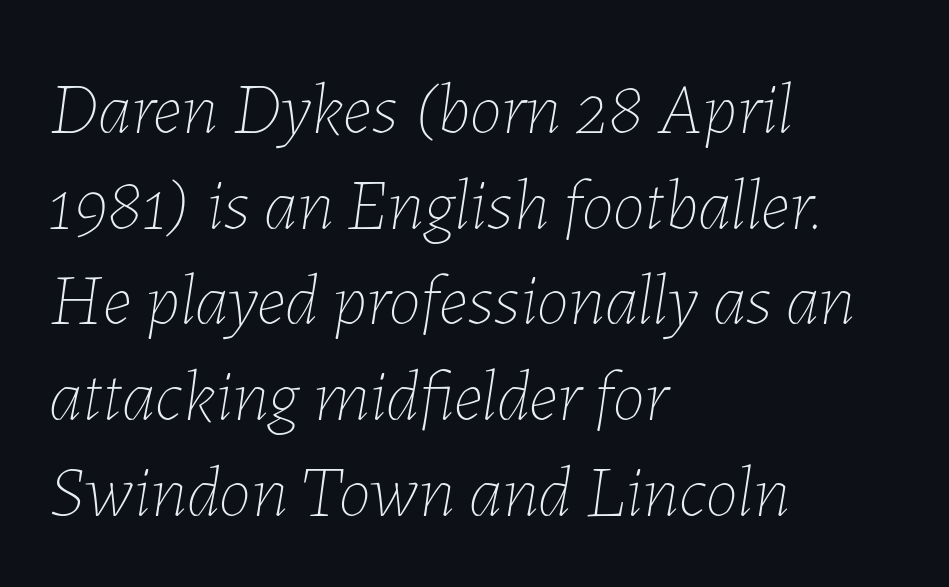
The image shows 73 px thin type, italic (leaning right); set left-aligned, normal line spacing (1.31x), normal letter spacing, not underlined; low stroke contrast and a medium x-height.
